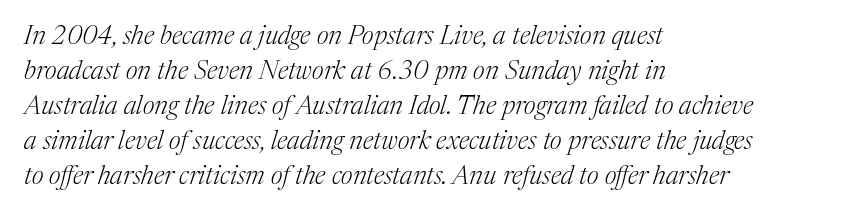
Q: Is the text bold? A: No.
Q: Is the text italic (slanted)? A: Yes, it leans right by about 17 degrees.
Q: Is the text underlined? A: No.
Q: How is the paragraph aligned? A: Left-aligned.
Q: Is the spacing between letters normal or unusually wide? A: Normal.
Q: Is the spacing between lines tight, normal or loose? A: Normal.
